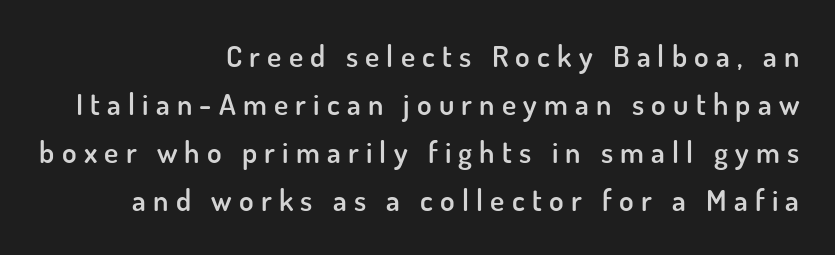
Q: Is the text bold? A: Semi-bold.
Q: Is the text italic (slanted)? A: No, it is upright.
Q: Is the typeface a serif or a sans-serif typeface? A: Sans-serif.
Q: Is the text underlined? A: No.
Q: How is the paragraph aligned? A: Right-aligned.
Q: Is the spacing between letters normal or unusually wide? A: Unusually wide.
Q: Is the spacing between lines tight, normal or loose? A: Normal.
Q: Width (condensed, normal, or wide)? A: Normal.
Q: Stroke contrast? A: Low.
Q: x-height? A: Small.
Q: Monospaced? A: No.
